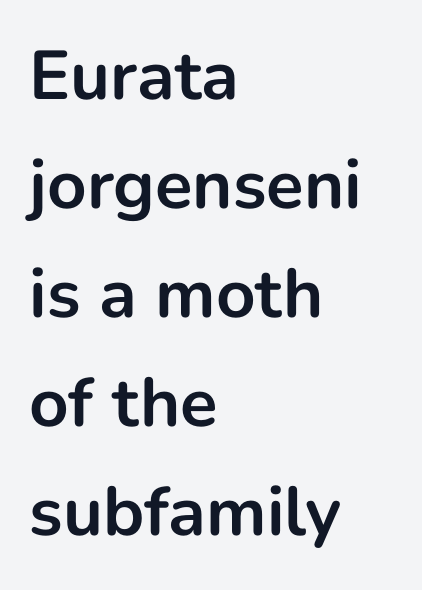
{"serif": "no", "italic": "no", "bold": "yes", "weight": "bold", "width": "normal", "stroke_contrast": "low", "x_height": "medium", "monospaced": "no", "underline": "no", "align": "left", "line_spacing": "normal", "line_spacing_ratio": 1.58, "letter_spacing": "normal", "letter_spacing_em": 0.0, "glyph_px": 69}
